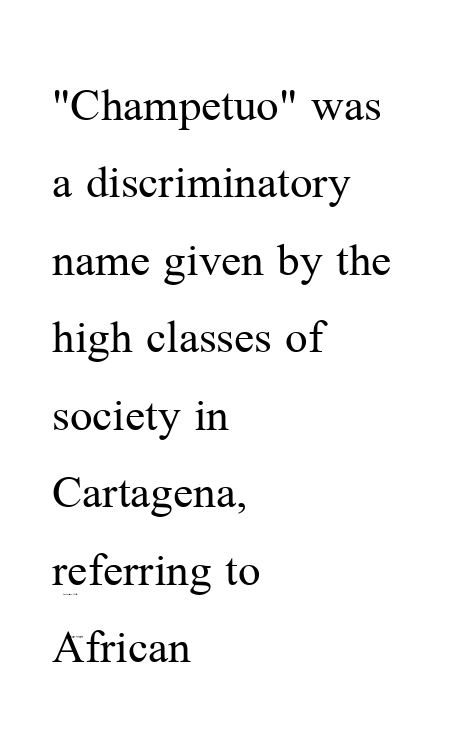
{"serif": "yes", "italic": "no", "bold": "no", "weight": "regular", "width": "normal", "stroke_contrast": "medium", "x_height": "medium", "monospaced": "no", "underline": "no", "align": "left", "line_spacing": "normal", "line_spacing_ratio": 1.55, "letter_spacing": "normal", "letter_spacing_em": 0.0, "glyph_px": 50}
